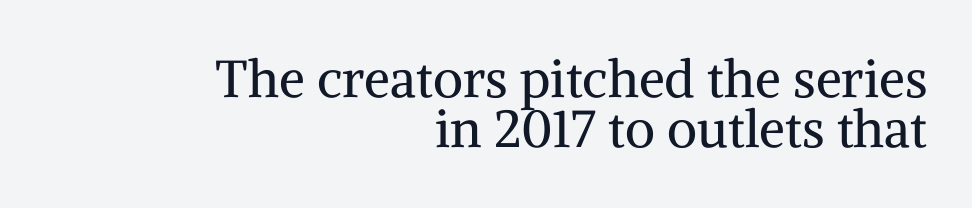
Q: Is the text bold? A: No.
Q: Is the text italic (slanted)? A: No, it is upright.
Q: Is the typeface a serif or a sans-serif typeface? A: Serif.
Q: Is the text underlined? A: No.
Q: How is the paragraph aligned? A: Right-aligned.
Q: Is the spacing between letters normal or unusually wide? A: Normal.
Q: Is the spacing between lines tight, normal or loose? A: Tight.
Q: Width (condensed, normal, or wide)? A: Normal.
Q: Stroke contrast? A: Medium.
Q: x-height? A: Medium.
Q: Monospaced? A: No.
